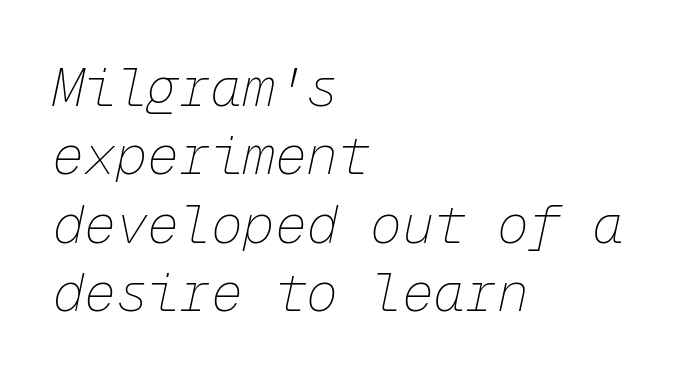
Characters follow at the spacing the type designer built in. The lettering tilts uniformly, giving the passage an italic look. The rendering uses typewriter-style spacing with identical character cells. Has an underline been added? It has not. The paragraph shown leans on its left margin. The line-height multiplier appears to be the usual default.
